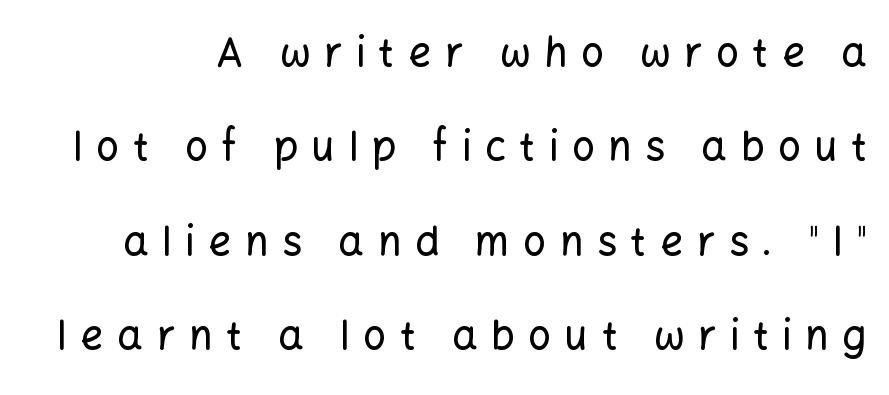
The image shows 40 px sans-serif type, upright; set loose line spacing (2.36x), unusually wide letter spacing (+0.34 em), not underlined; low stroke contrast and a medium x-height.
